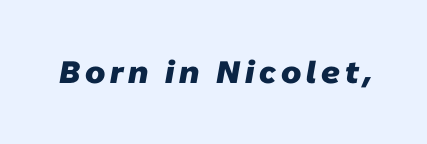
{"serif": "no", "bold": "yes", "weight": "heavy", "width": "normal", "stroke_contrast": "low", "x_height": "medium", "monospaced": "no", "underline": "no", "glyph_px": 31}
